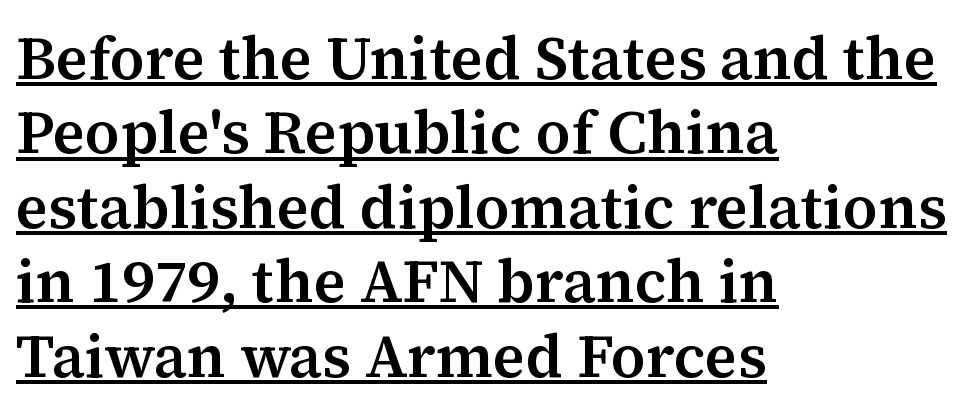
{"serif": "yes", "italic": "no", "width": "normal", "stroke_contrast": "medium", "x_height": "medium", "monospaced": "no", "underline": "yes", "align": "left", "line_spacing_ratio": 1.24, "letter_spacing": "normal", "letter_spacing_em": 0.0, "glyph_px": 60}
